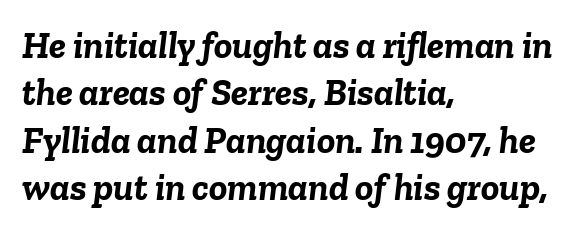
A full-strength bold gives these letters their thick strokes. Successive baselines arrive at the customary interval. Character widths vary here, with narrow letters taking less room than wide ones. Is the type slanted? Yes — the strokes lean at a clear angle. Spacing between characters is what you'd get straight out of the box. Where is the straight margin? On the left.
